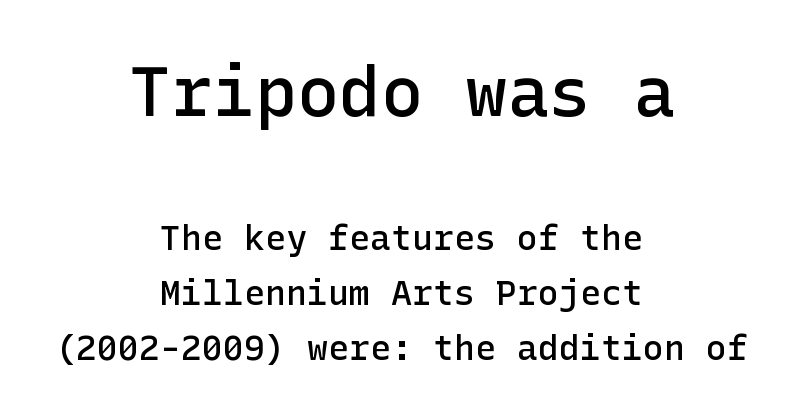
The passage shown stacks its lines at a standard gap. I'd describe the lettering as semibold — firm but not a full bold. The string is rendered with underlining switched off. The passage shown has conventional tracking throughout. Examine the stroke ends and you'll find no serifs.
